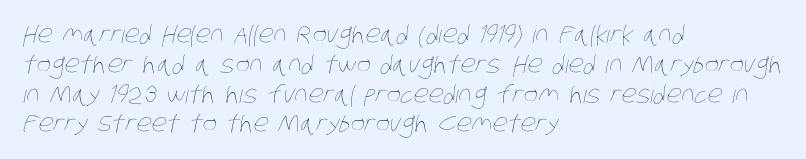
The image shows 24 px text type; set left-aligned, line spacing 1.24x, normal letter spacing, not underlined.
